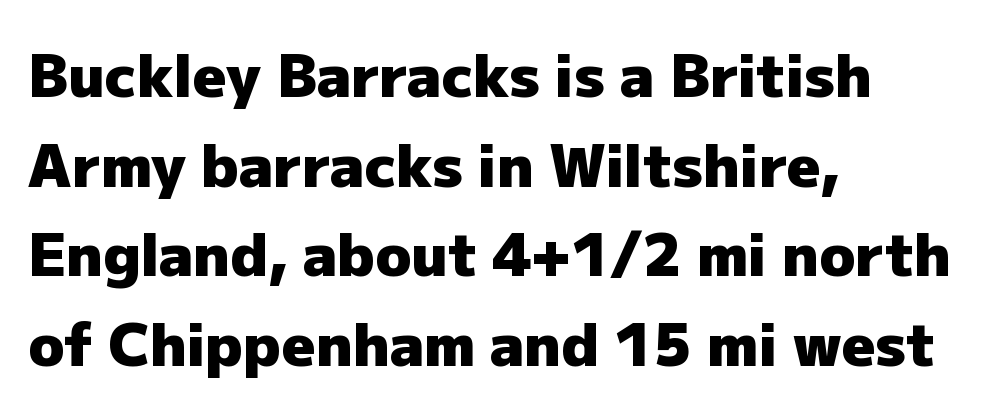
Q: Is the text bold? A: Yes.
Q: Is the text italic (slanted)? A: No, it is upright.
Q: Is the typeface a serif or a sans-serif typeface? A: Sans-serif.
Q: Is the text underlined? A: No.
Q: How is the paragraph aligned? A: Left-aligned.
Q: Is the spacing between letters normal or unusually wide? A: Normal.
Q: Is the spacing between lines tight, normal or loose? A: Normal.
Q: Width (condensed, normal, or wide)? A: Normal.
Q: Stroke contrast? A: Low.
Q: x-height? A: Medium.
Q: Monospaced? A: No.
